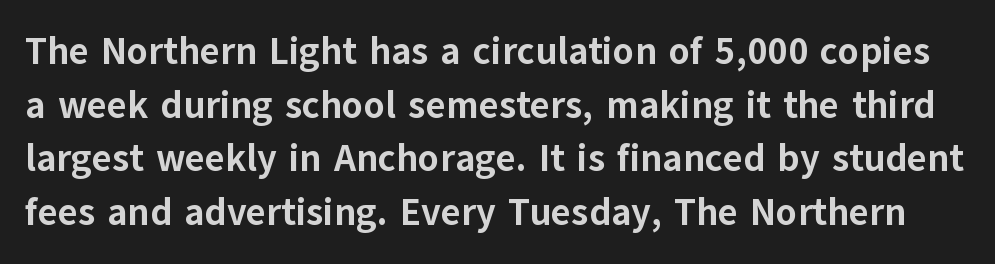
{"serif": "no", "italic": "no", "bold": "yes", "weight": "bold", "width": "normal", "stroke_contrast": "low", "x_height": "medium", "monospaced": "no", "underline": "no", "line_spacing": "normal", "line_spacing_ratio": 1.41, "letter_spacing": "normal", "letter_spacing_em": 0.0, "glyph_px": 38}
